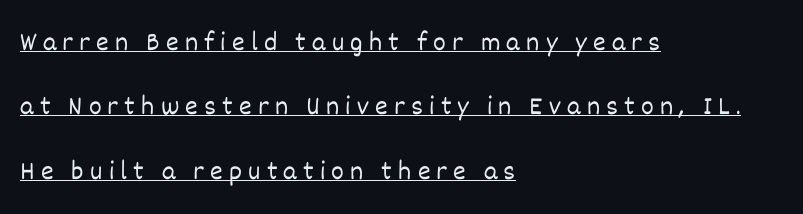
Q: Is the text bold? A: No.
Q: Is the text italic (slanted)? A: No, it is upright.
Q: Is the text underlined? A: Yes.
Q: How is the paragraph aligned? A: Left-aligned.
Q: Is the spacing between letters normal or unusually wide? A: Unusually wide.
Q: Is the spacing between lines tight, normal or loose? A: Loose.
